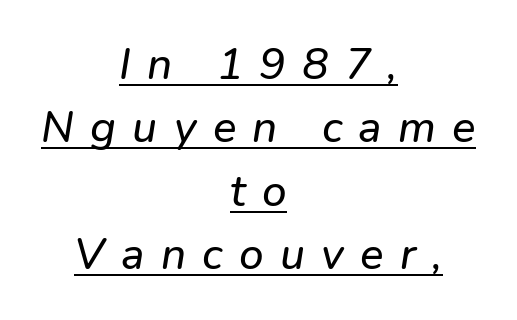
{"serif": "no", "width": "normal", "stroke_contrast": "low", "x_height": "medium", "monospaced": "no", "underline": "yes", "align": "center", "line_spacing": "normal", "line_spacing_ratio": 1.44, "letter_spacing": "wide", "letter_spacing_em": 0.37, "glyph_px": 44}
